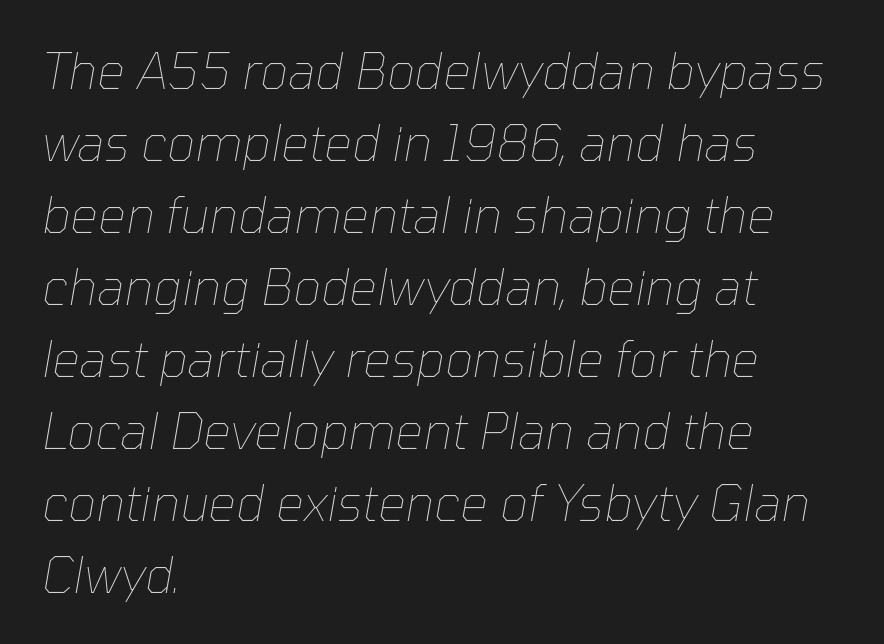
{"italic": "yes", "lean": "right", "slant_degrees": 10, "bold": "no", "weight": "thin", "width": "normal", "stroke_contrast": "low", "x_height": "medium", "monospaced": "no", "underline": "no", "align": "left", "line_spacing": "normal", "line_spacing_ratio": 1.47, "letter_spacing": "normal", "letter_spacing_em": 0.0, "glyph_px": 49}
